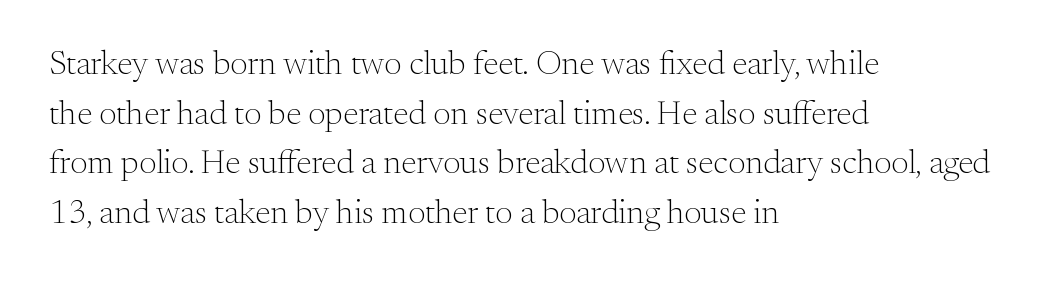
Q: Is the text bold? A: No.
Q: Is the text italic (slanted)? A: No, it is upright.
Q: Is the typeface a serif or a sans-serif typeface? A: Serif.
Q: Is the text underlined? A: No.
Q: How is the paragraph aligned? A: Left-aligned.
Q: Is the spacing between letters normal or unusually wide? A: Normal.
Q: Is the spacing between lines tight, normal or loose? A: Normal.
Q: Width (condensed, normal, or wide)? A: Normal.
Q: Stroke contrast? A: Medium.
Q: x-height? A: Small.
Q: Monospaced? A: No.
